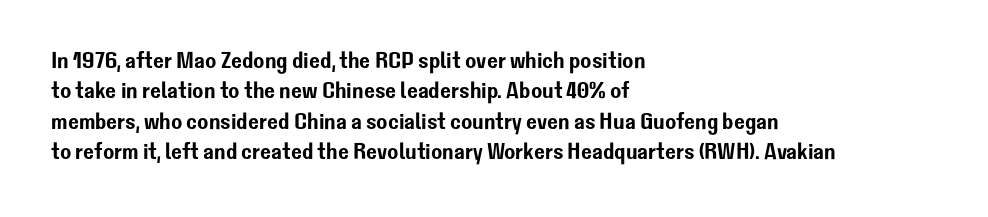
Q: Is the text italic (slanted)? A: No, it is upright.
Q: Is the text underlined? A: No.
Q: How is the paragraph aligned? A: Left-aligned.
Q: Is the spacing between letters normal or unusually wide? A: Normal.
Q: Is the spacing between lines tight, normal or loose? A: Normal.
